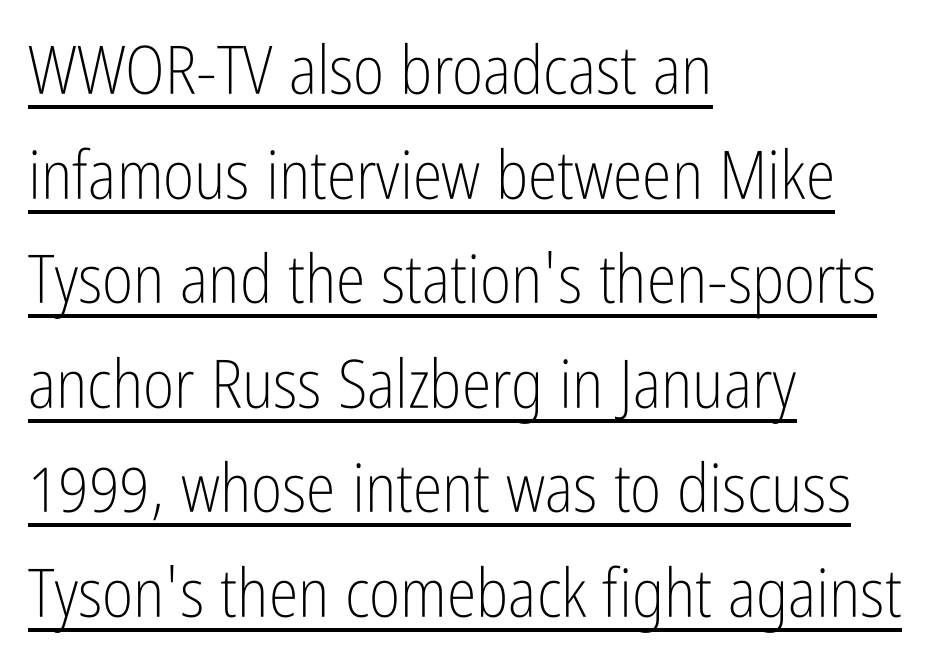
{"serif": "no", "italic": "no", "bold": "no", "weight": "light", "width": "condensed", "stroke_contrast": "low", "x_height": "medium", "monospaced": "no", "underline": "yes", "align": "left", "line_spacing": "normal", "line_spacing_ratio": 1.56, "letter_spacing": "normal", "letter_spacing_em": 0.0, "glyph_px": 67}
